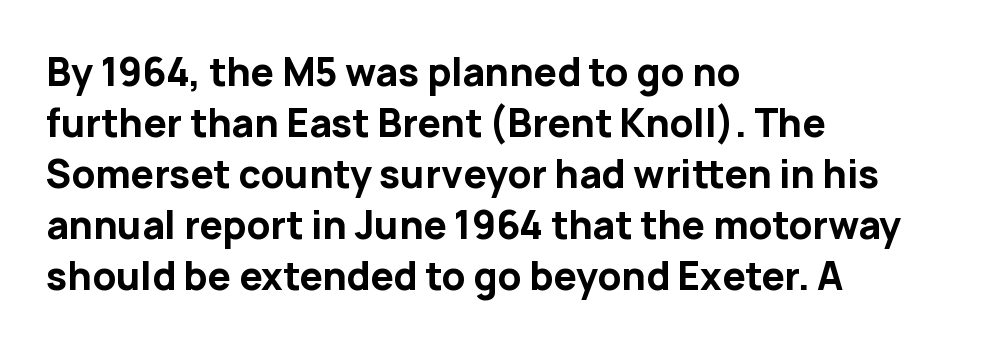
{"serif": "no", "italic": "no", "bold": "yes", "weight": "bold", "width": "normal", "stroke_contrast": "low", "x_height": "medium", "monospaced": "no", "underline": "no", "align": "left", "line_spacing": "normal", "line_spacing_ratio": 1.38, "letter_spacing": "normal", "letter_spacing_em": 0.0, "glyph_px": 37}
